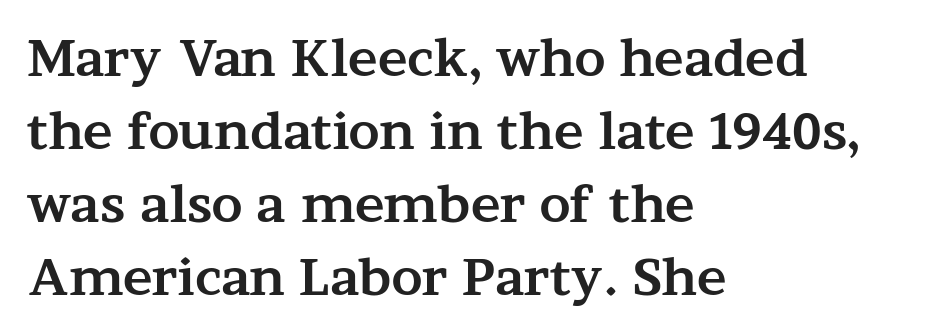
The image shows 50 px bold, wide serif type, upright; set left-aligned, normal line spacing (1.46x), normal letter spacing, not underlined; medium stroke contrast and a medium x-height.
